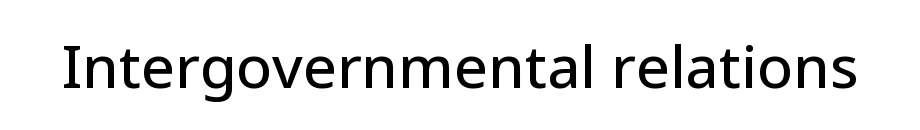
The image shows 59 px sans-serif type, upright; set normal letter spacing, not underlined; low stroke contrast and a medium x-height.
